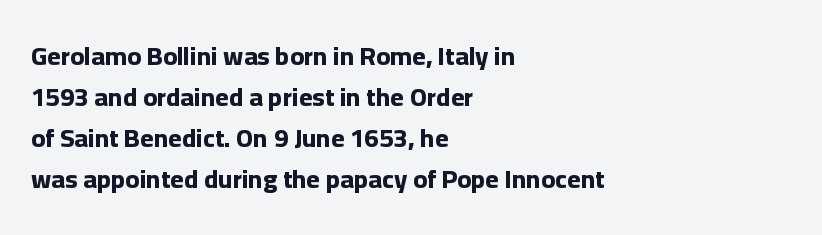
Standard letterfit; no display-style spreading of the glyphs. Compared with typical paragraphs, the rows here are spaced about the same. A bare baseline throughout the passage. Every stem runs plumb, perpendicular to the baseline. The typesetter chose a ragged-right arrangement here. The font is running at its bold setting.
